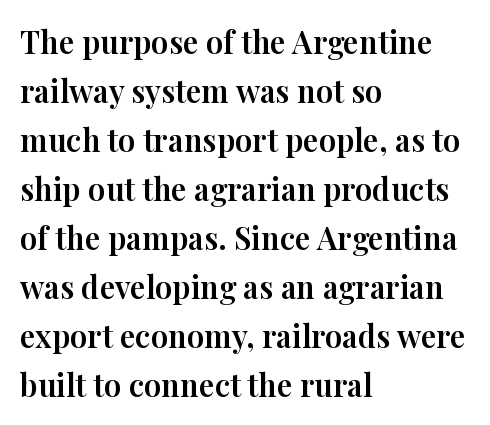
Horizontally, the lines are justified to the leading edge only. You could not count columns in this text — the font is proportionally spaced. Caption: standard tracking, unaltered. Type style note: has serifs. A clean baseline with only descenders dipping below it.
